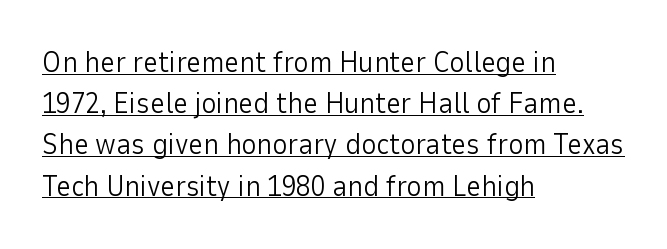
Q: Is the text bold? A: No.
Q: Is the text italic (slanted)? A: No, it is upright.
Q: Is the typeface a serif or a sans-serif typeface? A: Sans-serif.
Q: Is the text underlined? A: Yes.
Q: How is the paragraph aligned? A: Left-aligned.
Q: Is the spacing between letters normal or unusually wide? A: Normal.
Q: Is the spacing between lines tight, normal or loose? A: Normal.
Q: Width (condensed, normal, or wide)? A: Normal.
Q: Stroke contrast? A: Low.
Q: x-height? A: Medium.
Q: Monospaced? A: No.
